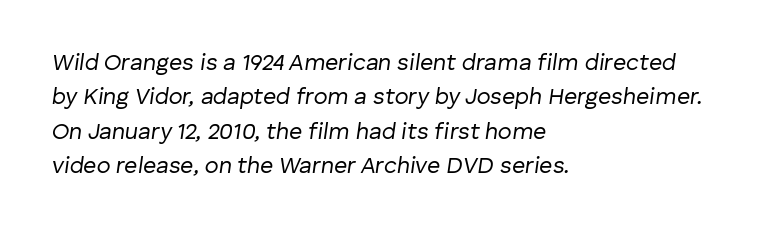
Q: Is the text bold? A: No.
Q: Is the text italic (slanted)? A: Yes, it leans right by about 8 degrees.
Q: Is the text underlined? A: No.
Q: How is the paragraph aligned? A: Left-aligned.
Q: Is the spacing between letters normal or unusually wide? A: Normal.
Q: Is the spacing between lines tight, normal or loose? A: Normal.
